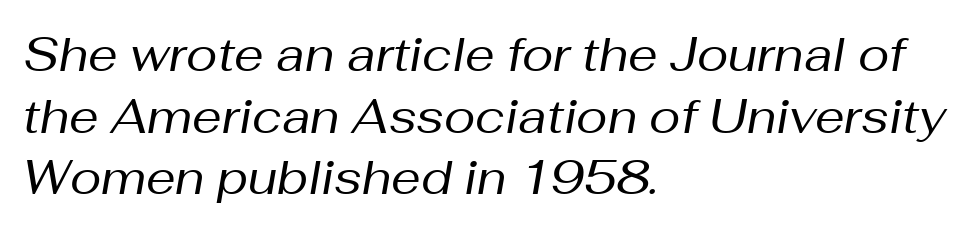
The face used here is proportionally spaced, like ordinary book or web type. Is the block centered? No — it sits flush against the left margin. A light-to-regular cut is what we see here. These lines were composed using italics. Is the letter spacing exaggerated? No — it looks like the ordinary default.
